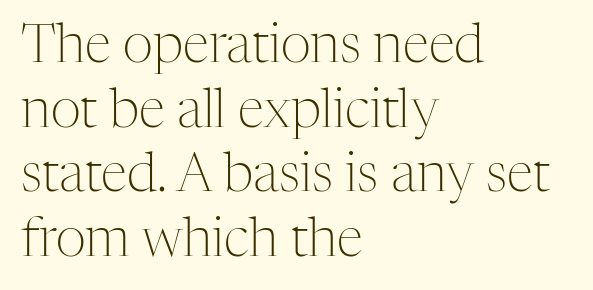
The image shows 53 px light serif type, upright; set left-aligned, line spacing 1.22x, normal letter spacing, not underlined; medium stroke contrast and a medium x-height.
